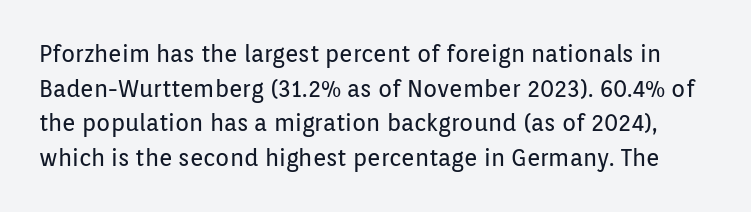
The image shows 23 px text type, upright; set normal line spacing (1.51x), normal letter spacing, not underlined.
